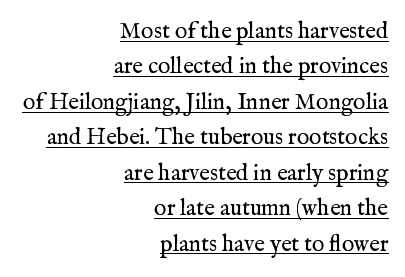
Q: Is the text bold? A: No.
Q: Is the text italic (slanted)? A: No, it is upright.
Q: Is the text underlined? A: Yes.
Q: How is the paragraph aligned? A: Right-aligned.
Q: Is the spacing between letters normal or unusually wide? A: Normal.
Q: Is the spacing between lines tight, normal or loose? A: Normal.
